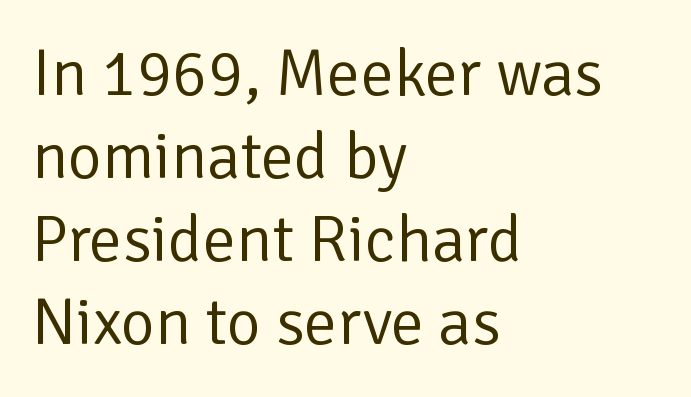
Q: Is the text bold? A: No.
Q: Is the text italic (slanted)? A: No, it is upright.
Q: Is the typeface a serif or a sans-serif typeface? A: Sans-serif.
Q: Is the text underlined? A: No.
Q: How is the paragraph aligned? A: Left-aligned.
Q: Is the spacing between letters normal or unusually wide? A: Normal.
Q: Is the spacing between lines tight, normal or loose? A: Normal.
Q: Width (condensed, normal, or wide)? A: Normal.
Q: Stroke contrast? A: Low.
Q: x-height? A: Medium.
Q: Monospaced? A: No.
